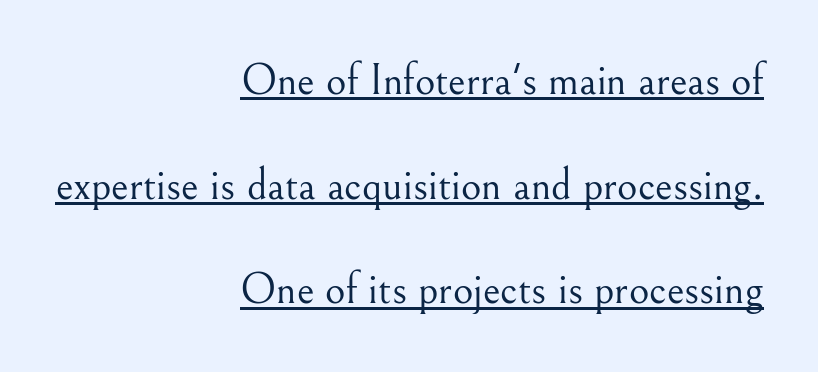
{"serif": "yes", "italic": "no", "bold": "no", "weight": "light", "width": "normal", "stroke_contrast": "medium", "x_height": "small", "monospaced": "no", "underline": "yes", "align": "right", "line_spacing": "loose", "line_spacing_ratio": 2.38, "letter_spacing": "normal", "letter_spacing_em": 0.0, "glyph_px": 44}
